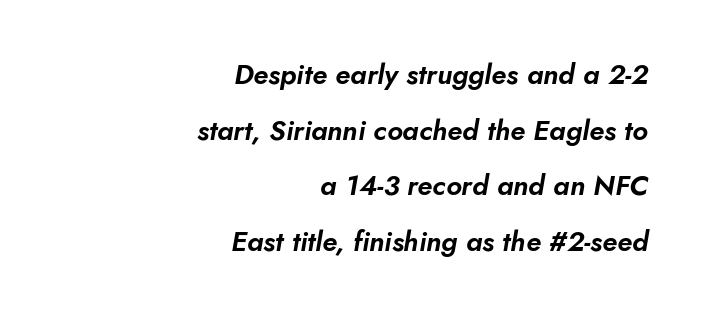
{"italic": "yes", "lean": "right", "slant_degrees": 10, "width": "normal", "stroke_contrast": "low", "x_height": "small", "monospaced": "no", "underline": "no", "align": "right", "line_spacing": "loose", "line_spacing_ratio": 1.99, "letter_spacing": "normal", "letter_spacing_em": 0.0, "glyph_px": 28}
